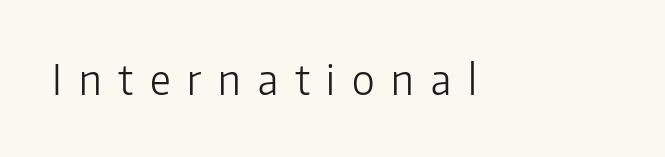
The image shows 41 px light sans-serif type, upright; set unusually wide letter spacing (+0.41 em), not underlined; low stroke contrast and a medium x-height.
